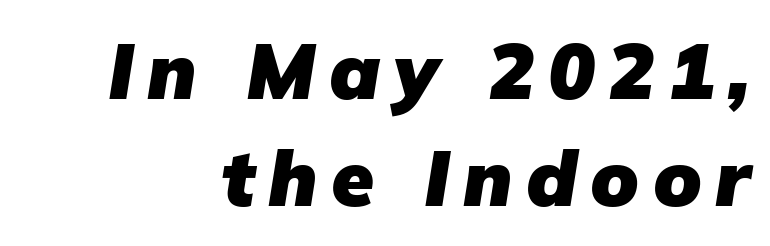
{"serif": "no", "bold": "yes", "weight": "heavy", "width": "normal", "stroke_contrast": "low", "x_height": "medium", "monospaced": "no", "underline": "no", "line_spacing": "normal", "line_spacing_ratio": 1.37, "glyph_px": 78}
